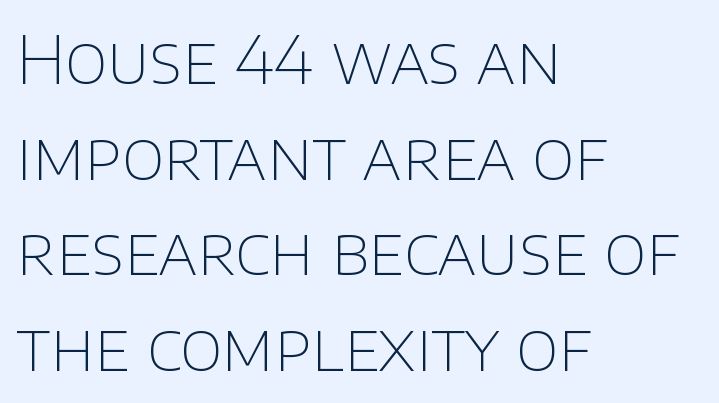
Q: Is the text bold? A: No.
Q: Is the text italic (slanted)? A: No, it is upright.
Q: Is the typeface a serif or a sans-serif typeface? A: Sans-serif.
Q: Is the text underlined? A: No.
Q: How is the paragraph aligned? A: Left-aligned.
Q: Is the spacing between letters normal or unusually wide? A: Normal.
Q: Is the spacing between lines tight, normal or loose? A: Normal.
Q: Width (condensed, normal, or wide)? A: Normal.
Q: Stroke contrast? A: Low.
Q: x-height? A: Large.
Q: Monospaced? A: No.
